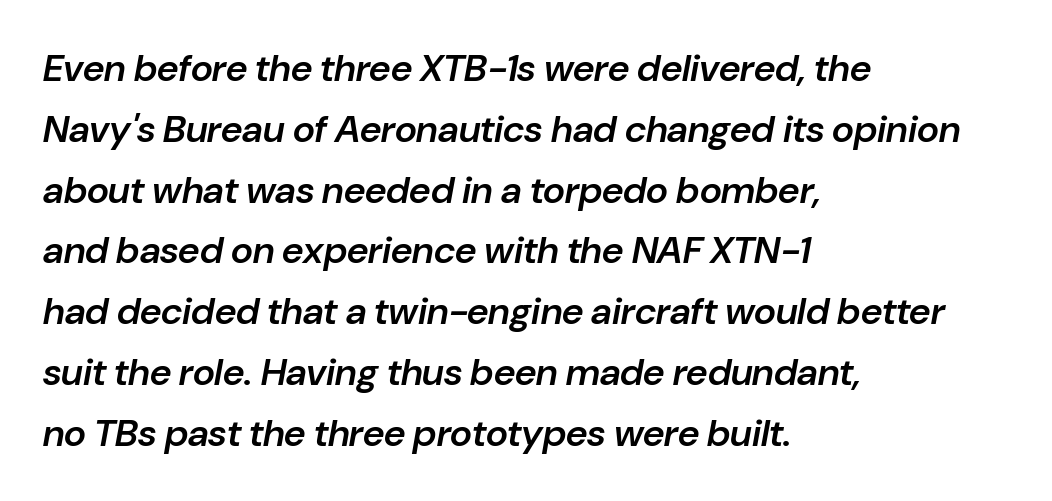
{"italic": "yes", "lean": "right", "slant_degrees": 10, "bold": "semi", "weight": "semibold", "width": "normal", "stroke_contrast": "low", "x_height": "medium", "monospaced": "no", "underline": "no", "align": "left", "line_spacing": "normal", "line_spacing_ratio": 1.6, "letter_spacing": "normal", "letter_spacing_em": 0.0, "glyph_px": 38}
